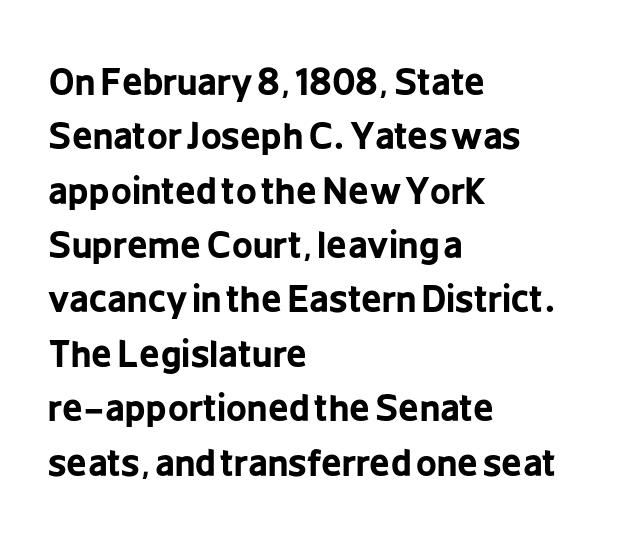
Tracking here is standard; glyphs follow each other at the usual distance. You could not count columns in this text — the font is proportionally spaced. The compositor pushed each line to the left boundary. Vertical strokes here are truly vertical. How would I describe the line gaps? Plain and ordinary.
